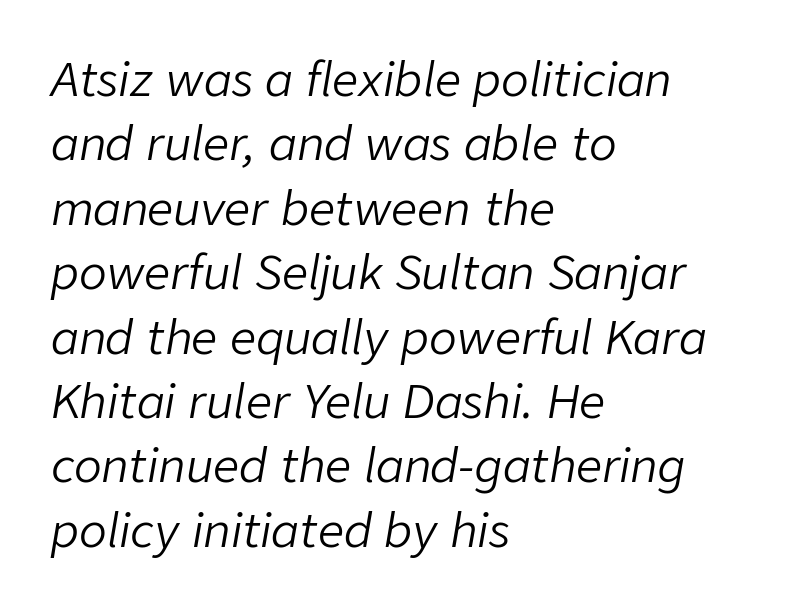
The image shows 46 px light type, italic (leaning right); set left-aligned, normal line spacing (1.4x), normal letter spacing, not underlined; low stroke contrast and a medium x-height.
